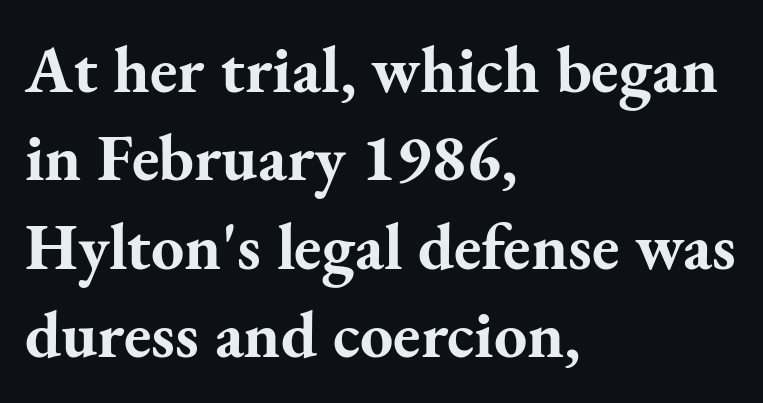
{"serif": "yes", "italic": "no", "bold": "yes", "weight": "bold", "width": "normal", "stroke_contrast": "medium", "x_height": "small", "monospaced": "no", "underline": "no", "align": "left", "line_spacing": "normal", "line_spacing_ratio": 1.34, "letter_spacing": "normal", "letter_spacing_em": 0.0, "glyph_px": 66}
